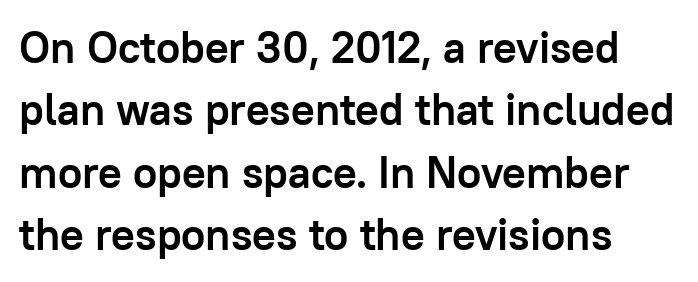
The image shows 44 px semibold sans-serif type, upright; set left-aligned, normal line spacing (1.42x), normal letter spacing, not underlined; low stroke contrast and a medium x-height.
